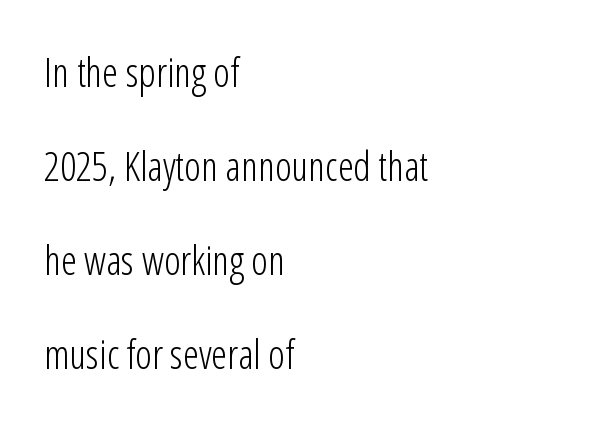
Q: Is the text bold? A: No.
Q: Is the text italic (slanted)? A: No, it is upright.
Q: Is the typeface a serif or a sans-serif typeface? A: Sans-serif.
Q: Is the text underlined? A: No.
Q: How is the paragraph aligned? A: Left-aligned.
Q: Is the spacing between letters normal or unusually wide? A: Normal.
Q: Is the spacing between lines tight, normal or loose? A: Loose.
Q: Width (condensed, normal, or wide)? A: Condensed.
Q: Stroke contrast? A: Low.
Q: x-height? A: Medium.
Q: Monospaced? A: No.
